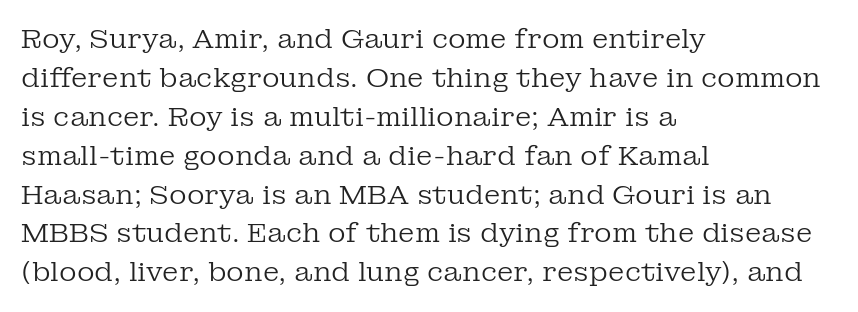
{"italic": "no", "bold": "no", "underline": "no", "align": "left", "line_spacing": "normal", "line_spacing_ratio": 1.44, "letter_spacing": "normal", "letter_spacing_em": 0.0, "glyph_px": 27}
